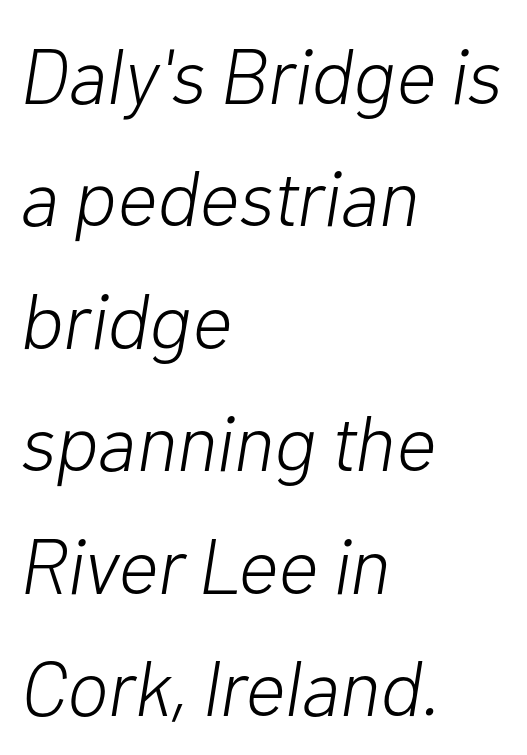
Q: Is the text bold? A: No.
Q: Is the text italic (slanted)? A: Yes, it leans right by about 10 degrees.
Q: Is the text underlined? A: No.
Q: How is the paragraph aligned? A: Left-aligned.
Q: Is the spacing between letters normal or unusually wide? A: Normal.
Q: Is the spacing between lines tight, normal or loose? A: Normal.
Q: Width (condensed, normal, or wide)? A: Normal.
Q: Stroke contrast? A: Low.
Q: x-height? A: Medium.
Q: Monospaced? A: No.
